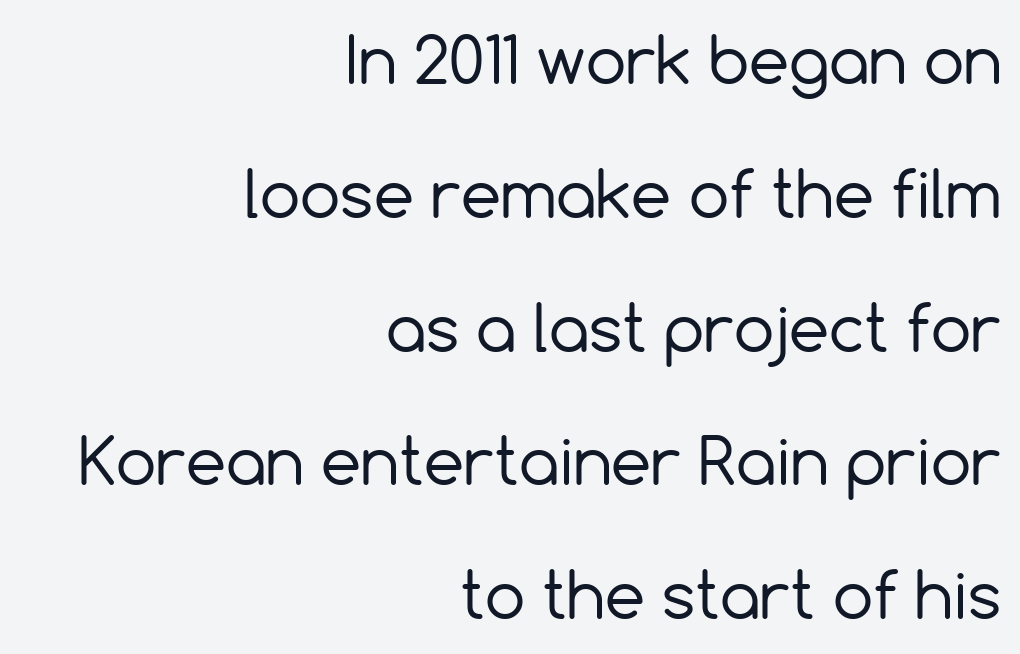
{"serif": "no", "italic": "no", "bold": "no", "weight": "regular", "width": "normal", "x_height": "medium", "monospaced": "no", "underline": "no", "align": "right", "line_spacing": "loose", "line_spacing_ratio": 2.09, "letter_spacing": "normal", "letter_spacing_em": 0.0, "glyph_px": 64}
